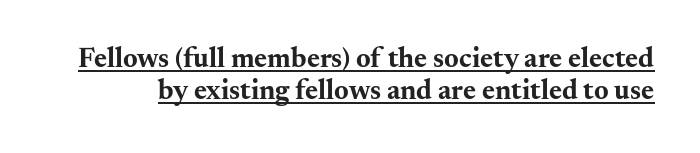
The image shows 28 px bold, wide serif type, upright; set tight line spacing (1.14x), normal letter spacing, underlined; medium stroke contrast and a small x-height.
